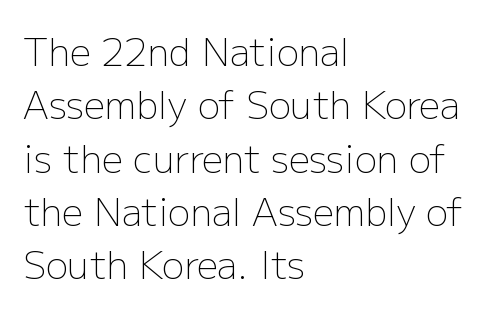
You could not count columns in this text — the font is proportionally spaced. The compositor pushed each line to the left boundary. Is there much room between lines? A standard amount, neither cramped nor airy. Words float on clear page, feet unadorned. No extra ink here — the face is not bold. Is there any slant? The stems are plumb.
